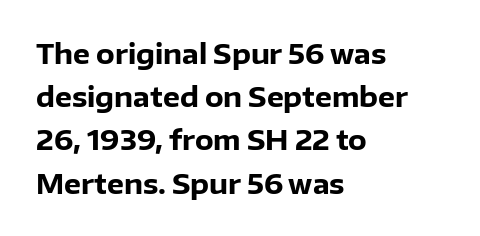
{"italic": "no", "bold": "yes", "underline": "no", "align": "left", "line_spacing": "normal", "line_spacing_ratio": 1.6, "letter_spacing": "normal", "letter_spacing_em": 0.0, "glyph_px": 27}
